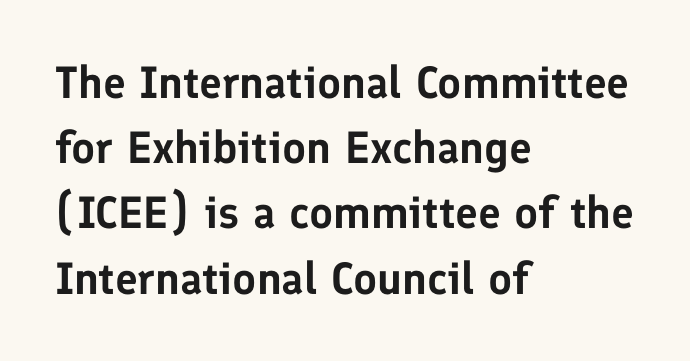
The image shows 45 px sans-serif type, upright; set left-aligned, normal line spacing (1.45x), normal letter spacing, not underlined; low stroke contrast and a medium x-height.
